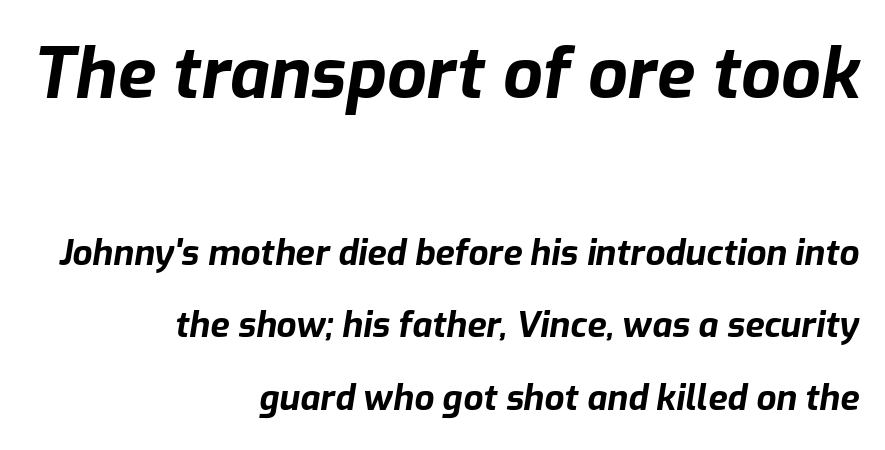
The image shows 70 px bold type, italic (leaning right); set right-aligned, loose line spacing (2.08x), normal letter spacing, not underlined; the first (top) block is 2.0x larger; low stroke contrast and a medium x-height.
